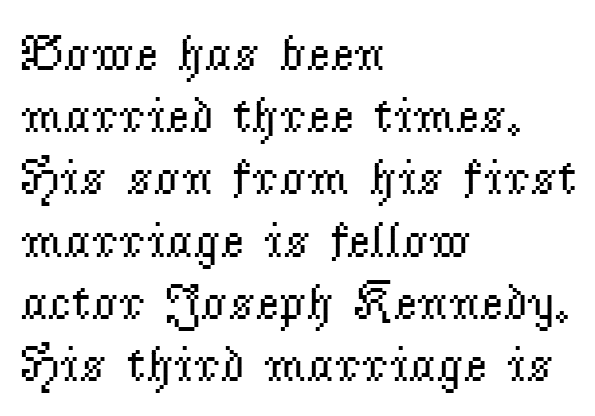
The letters stand upright; this is a roman face. Unlike a clean sans, this face finishes its strokes with serifs. Honestly, the letter spacing is just normal — you wouldn't notice it. The font is comparable to plain body text, perhaps lighter. Is this a fixed-width face? No — the glyphs have proportional, varying widths.
